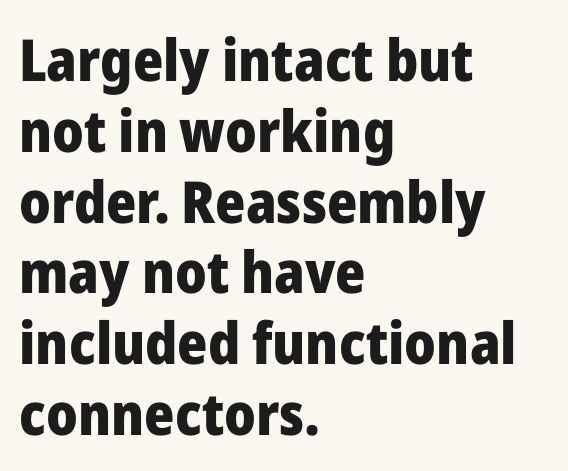
Q: Is the text bold? A: Yes.
Q: Is the text italic (slanted)? A: No, it is upright.
Q: Is the typeface a serif or a sans-serif typeface? A: Sans-serif.
Q: Is the text underlined? A: No.
Q: How is the paragraph aligned? A: Left-aligned.
Q: Is the spacing between letters normal or unusually wide? A: Normal.
Q: Width (condensed, normal, or wide)? A: Normal.
Q: Stroke contrast? A: Low.
Q: x-height? A: Medium.
Q: Monospaced? A: No.
